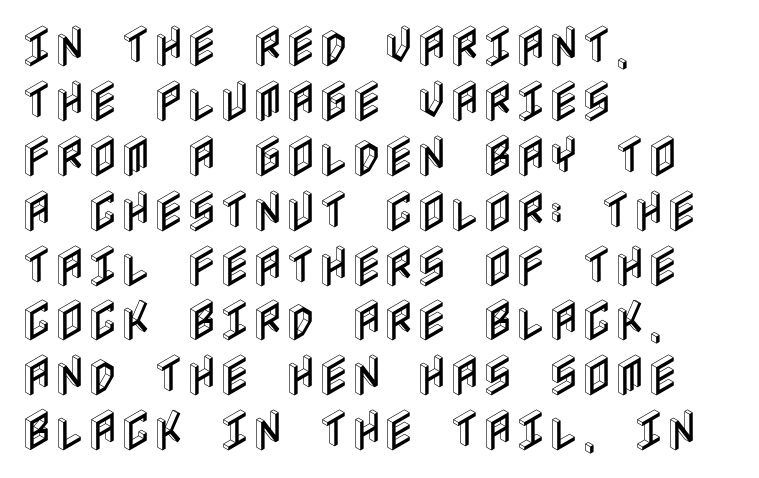
The lines in this sample share a left origin and differ only in where they stop. Nope, not italic — everything's standing straight. The foot of each line stays bare and open. Is the letter spacing exaggerated? No — it looks like the ordinary default.
